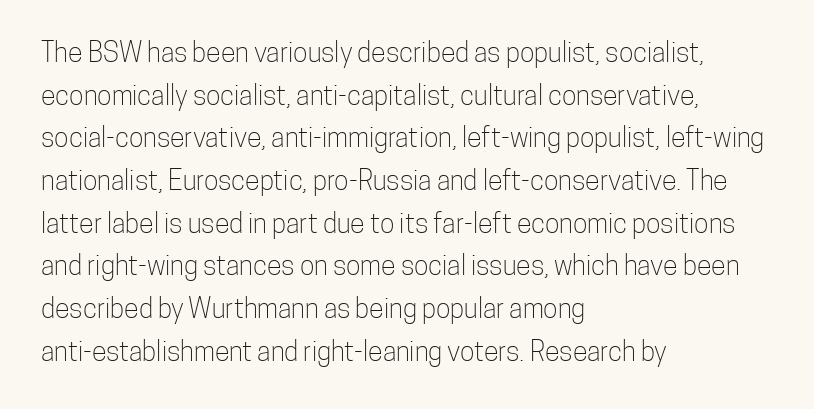
{"italic": "no", "bold": "no", "underline": "no", "align": "left", "line_spacing": "normal", "line_spacing_ratio": 1.58, "letter_spacing": "normal", "letter_spacing_em": 0.0, "glyph_px": 27}
